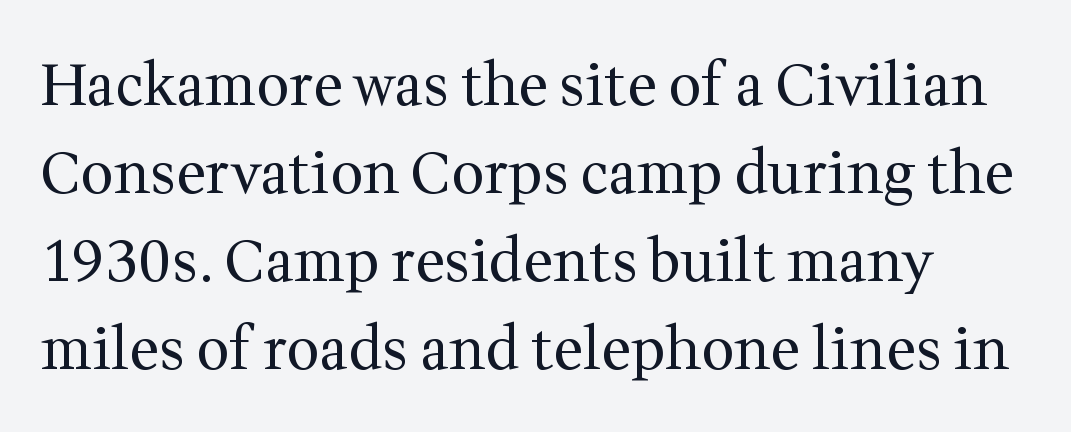
Q: Is the text bold? A: No.
Q: Is the text italic (slanted)? A: No, it is upright.
Q: Is the typeface a serif or a sans-serif typeface? A: Serif.
Q: Is the text underlined? A: No.
Q: Is the spacing between letters normal or unusually wide? A: Normal.
Q: Is the spacing between lines tight, normal or loose? A: Normal.
Q: Width (condensed, normal, or wide)? A: Normal.
Q: Stroke contrast? A: Medium.
Q: x-height? A: Medium.
Q: Monospaced? A: No.
